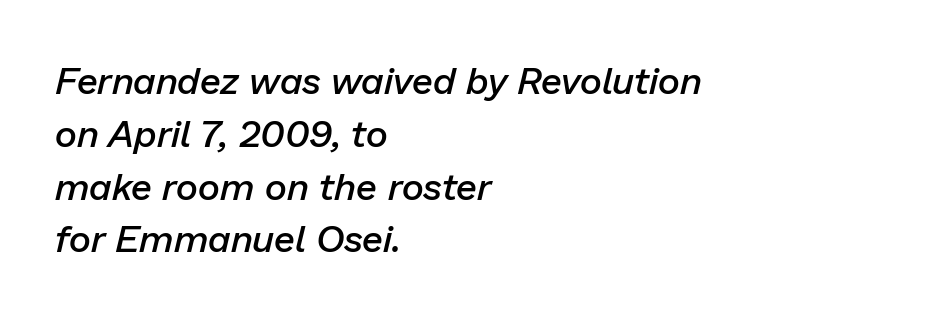
{"italic": "yes", "lean": "right", "slant_degrees": 13, "bold": "semi", "weight": "semibold", "width": "normal", "stroke_contrast": "low", "x_height": "medium", "monospaced": "no", "underline": "no", "align": "left", "line_spacing": "normal", "line_spacing_ratio": 1.39, "letter_spacing": "normal", "letter_spacing_em": 0.0, "glyph_px": 38}
